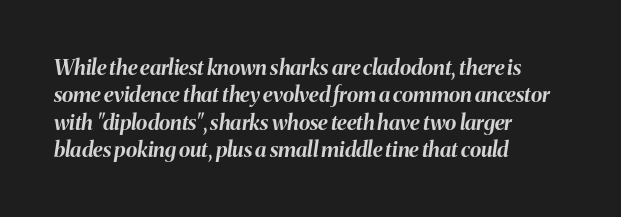
Caption: bold face, heavy strokes. Horizontal bands of white between lines are of average thickness. Here the glyphs are tracked normally, forming tight word shapes. Posture: slanted. A student would call this left alignment; a typographer would say flush left, rag right. Plain, unruled lines of type.
